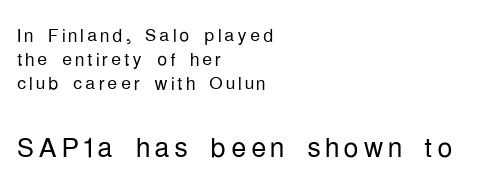
The image shows 38 px light, condensed sans-serif type, upright; set left-aligned, tight line spacing (0.97x), not underlined; the second (bottom) block is 1.52x larger; low stroke contrast and a medium x-height.
